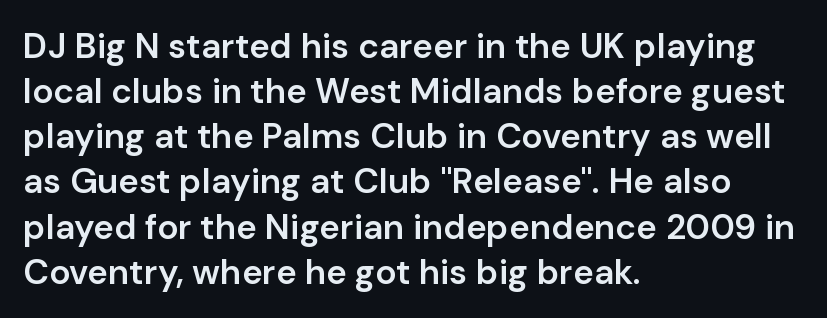
{"serif": "no", "italic": "no", "bold": "semi", "weight": "semibold", "width": "normal", "stroke_contrast": "low", "x_height": "medium", "monospaced": "no", "underline": "no", "align": "left", "line_spacing": "normal", "line_spacing_ratio": 1.29, "letter_spacing": "normal", "letter_spacing_em": 0.0, "glyph_px": 35}
